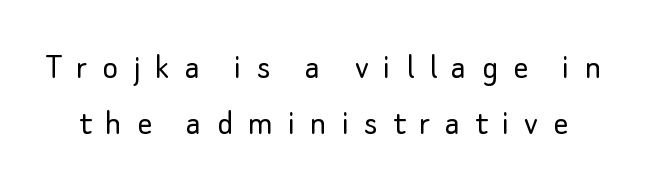
The image shows 37 px light sans-serif type, upright; set normal line spacing (1.51x), unusually wide letter spacing (+0.4 em), not underlined; low stroke contrast and a small x-height.
